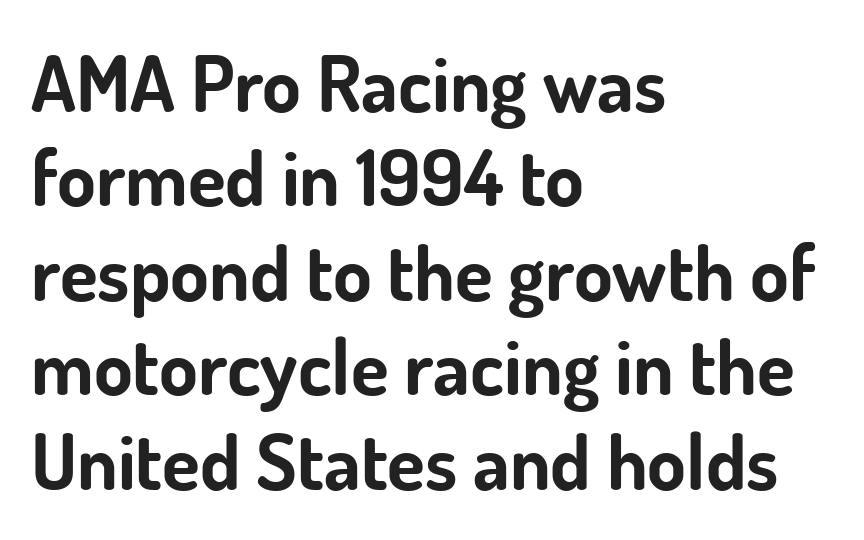
{"serif": "no", "italic": "no", "bold": "yes", "weight": "bold", "width": "normal", "stroke_contrast": "low", "x_height": "small", "monospaced": "no", "underline": "no", "align": "left", "line_spacing_ratio": 1.21, "letter_spacing": "normal", "letter_spacing_em": 0.0, "glyph_px": 78}
